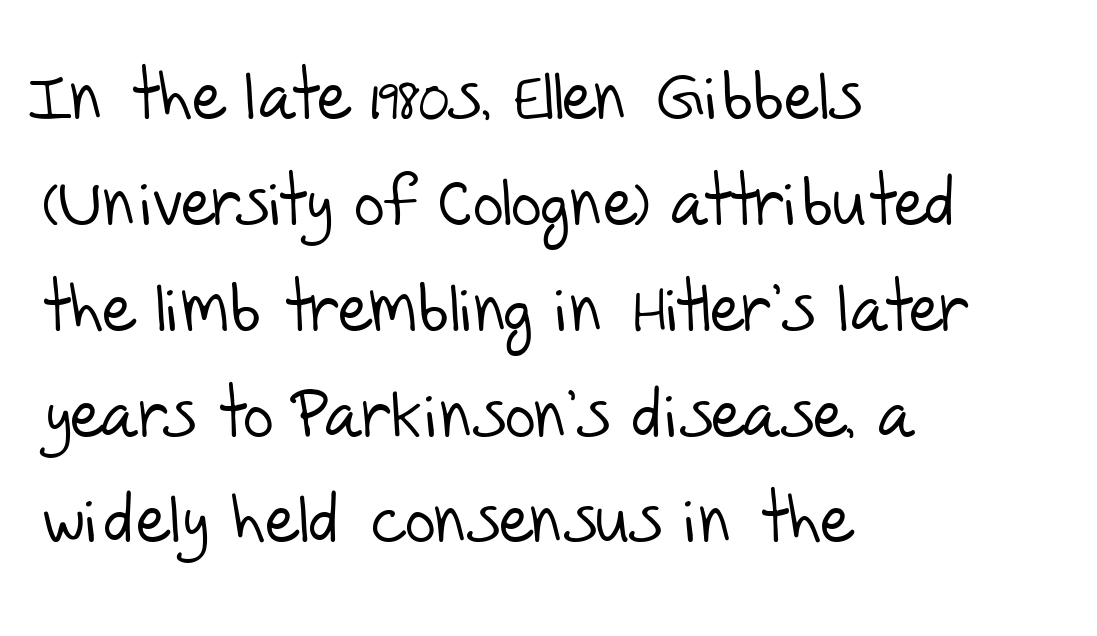
The image shows 67 px light sans-serif type; set left-aligned, normal line spacing (1.58x), normal letter spacing, not underlined; low stroke contrast and a large x-height.
